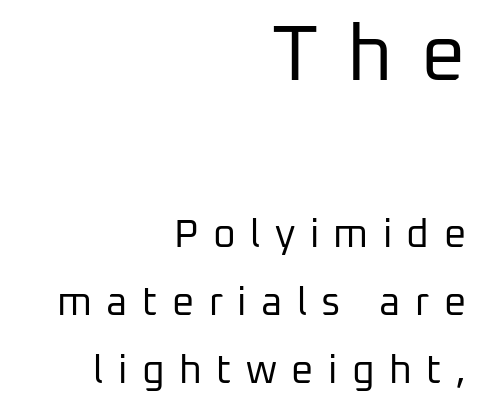
Q: Is the text bold? A: No.
Q: Is the text italic (slanted)? A: No, it is upright.
Q: Is the typeface a serif or a sans-serif typeface? A: Sans-serif.
Q: Is the text underlined? A: No.
Q: How is the paragraph aligned? A: Right-aligned.
Q: Is the spacing between letters normal or unusually wide? A: Unusually wide.
Q: Which block of text is set in a larger size, the first (top) or the second (bottom)? A: The first (top) one.
Q: Width (condensed, normal, or wide)? A: Normal.
Q: Stroke contrast? A: Low.
Q: x-height? A: Medium.
Q: Monospaced? A: No.
